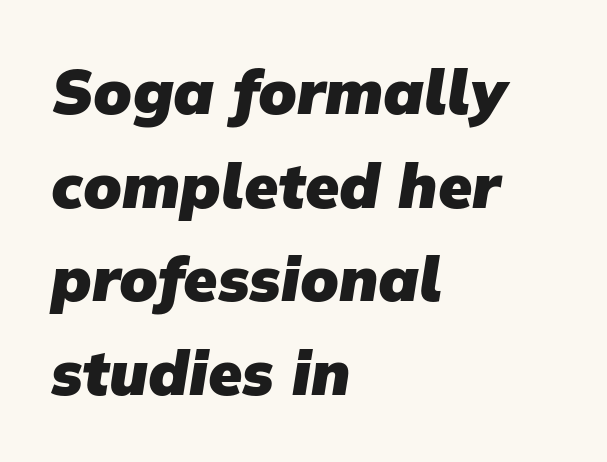
Q: Is the text bold? A: Yes.
Q: Is the typeface a serif or a sans-serif typeface? A: Sans-serif.
Q: Is the text underlined? A: No.
Q: How is the paragraph aligned? A: Left-aligned.
Q: Is the spacing between letters normal or unusually wide? A: Normal.
Q: Is the spacing between lines tight, normal or loose? A: Normal.
Q: Width (condensed, normal, or wide)? A: Normal.
Q: Stroke contrast? A: Low.
Q: x-height? A: Medium.
Q: Monospaced? A: No.
